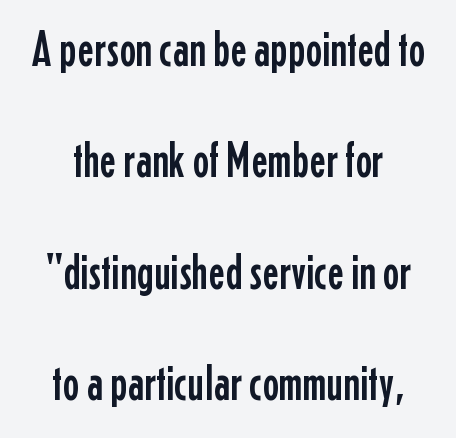
Q: Is the text italic (slanted)? A: No, it is upright.
Q: Is the typeface a serif or a sans-serif typeface? A: Sans-serif.
Q: Is the text underlined? A: No.
Q: Is the spacing between letters normal or unusually wide? A: Normal.
Q: Is the spacing between lines tight, normal or loose? A: Loose.
Q: Width (condensed, normal, or wide)? A: Condensed.
Q: Stroke contrast? A: Low.
Q: x-height? A: Medium.
Q: Monospaced? A: No.
